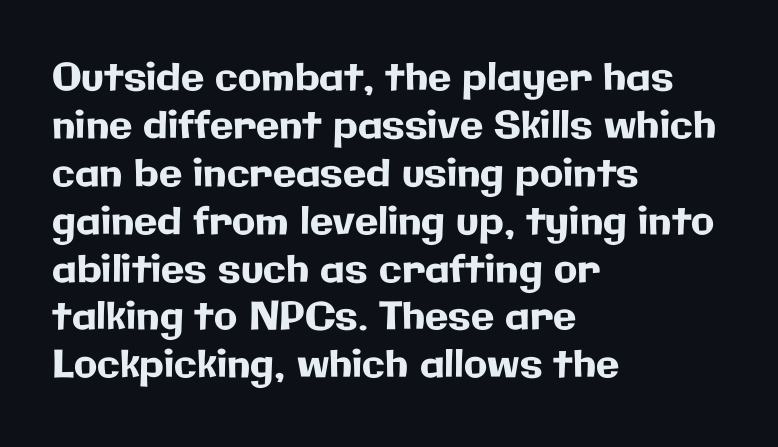
The image shows 38 px sans-serif type, upright; set left-aligned, normal line spacing (1.26x), normal letter spacing, not underlined; low stroke contrast and a medium x-height.
